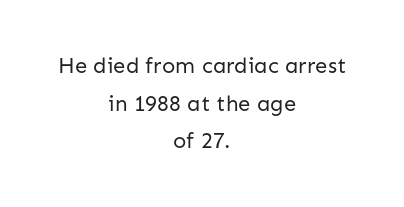
Q: Is the text bold? A: No.
Q: Is the text italic (slanted)? A: No, it is upright.
Q: Is the text underlined? A: No.
Q: How is the paragraph aligned? A: Centered.
Q: Is the spacing between letters normal or unusually wide? A: Normal.
